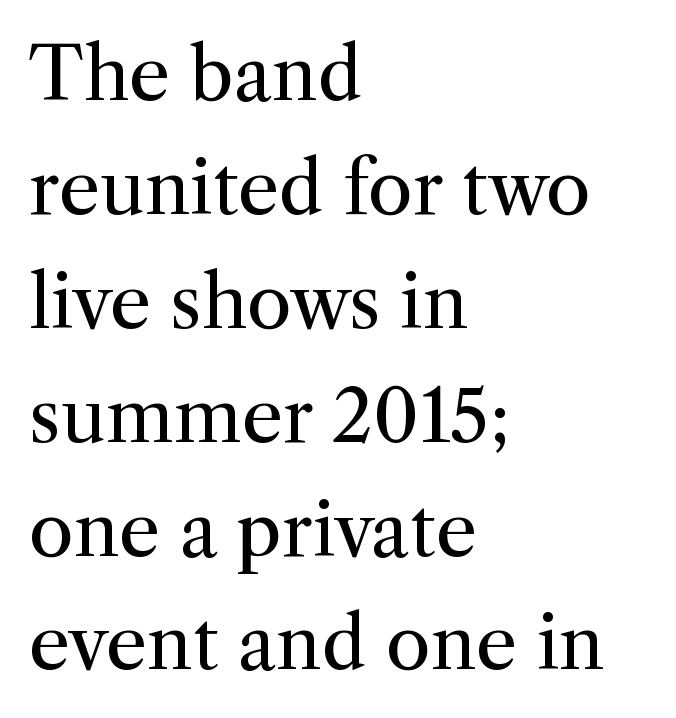
{"serif": "yes", "italic": "no", "bold": "no", "weight": "regular", "width": "normal", "stroke_contrast": "medium", "x_height": "medium", "monospaced": "no", "underline": "no", "align": "left", "line_spacing": "normal", "line_spacing_ratio": 1.56, "letter_spacing": "normal", "letter_spacing_em": 0.0, "glyph_px": 73}
